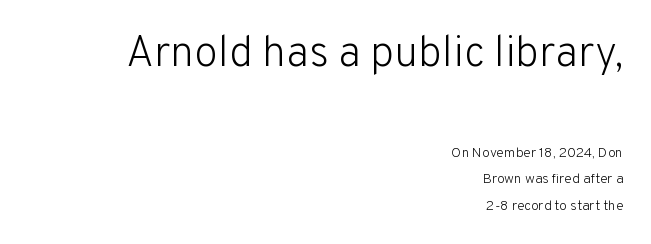
How are the letters spaced? Ordinarily, with no added tracking. The lettering stays uniformly vertical, giving the passage a roman look. This is sans-serif lettering, the kind often seen on screens and signage. Type size steps down from the first block to the second. Typeset ragged left — the right edge is the straight one. You could not count columns in this text — the font is proportionally spaced.
